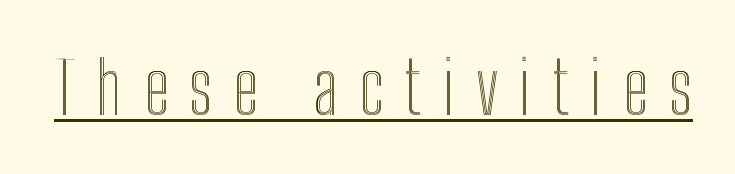
The image shows 73 px condensed type, upright; set unusually wide letter spacing (+0.28 em), underlined; a medium x-height.
